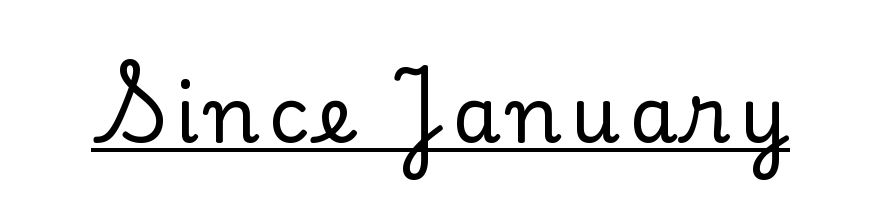
Honestly, the underline is the first thing you notice here. Observe the serifs anchoring each vertical stroke in this sample. A roman cut, with each character standing at attention. Is this a fixed-width face? No — the glyphs have proportional, varying widths.
